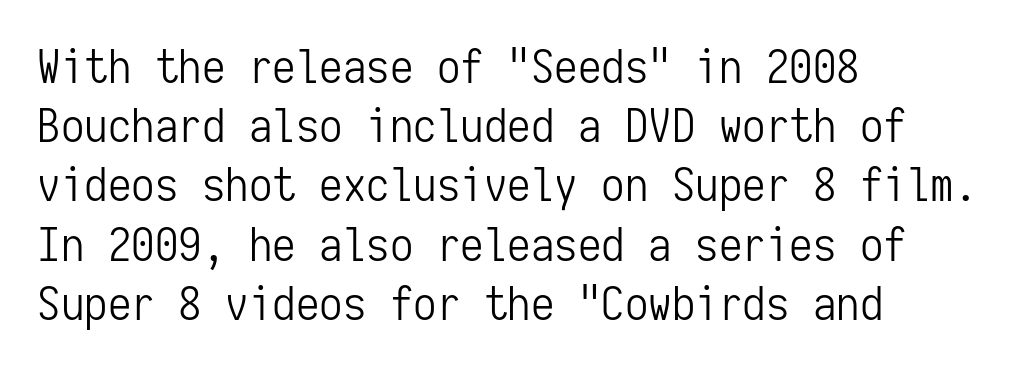
Plain, unruled lines of type. The letters look calm and open, with moderate or lighter stems. The gaps between neighbouring characters are ordinary and unremarkable. Do the characters align in a grid? Yes, the font is monospaced. Vertical spacing — default. Grotesque or geometric, the face here clearly has no serifs.
